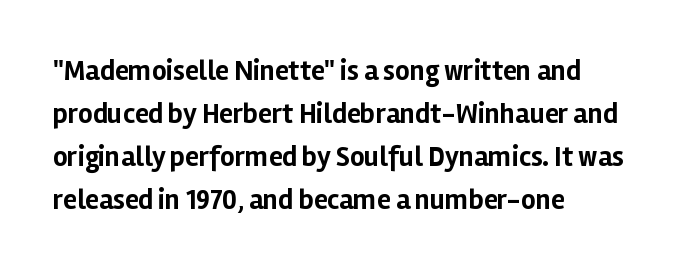
The image shows 28 px bold sans-serif type, upright; set left-aligned, normal line spacing (1.54x), normal letter spacing, not underlined; low stroke contrast and a medium x-height.
